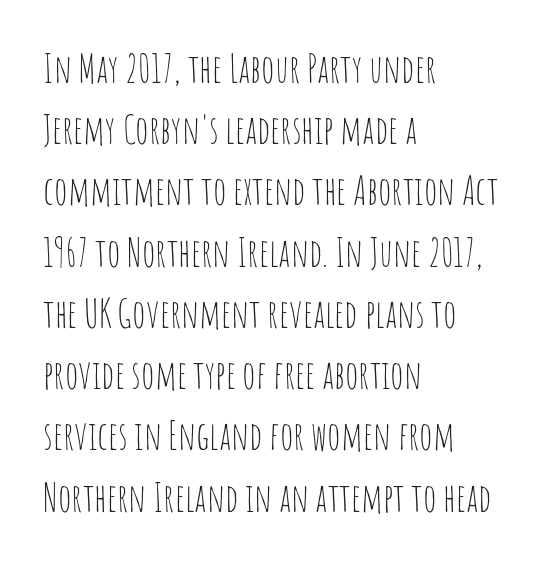
{"serif": "no", "italic": "no", "bold": "no", "weight": "thin", "width": "condensed", "stroke_contrast": "low", "x_height": "large", "monospaced": "no", "underline": "no", "align": "left", "line_spacing": "normal", "line_spacing_ratio": 1.57, "letter_spacing": "normal", "letter_spacing_em": 0.0, "glyph_px": 39}
